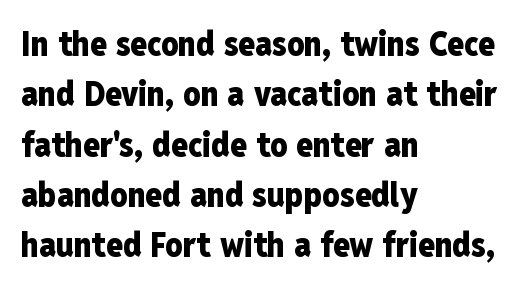
{"serif": "no", "italic": "no", "bold": "yes", "weight": "heavy", "width": "condensed", "stroke_contrast": "low", "x_height": "medium", "monospaced": "no", "underline": "no", "align": "left", "line_spacing": "normal", "line_spacing_ratio": 1.48, "letter_spacing": "normal", "letter_spacing_em": 0.0, "glyph_px": 34}
